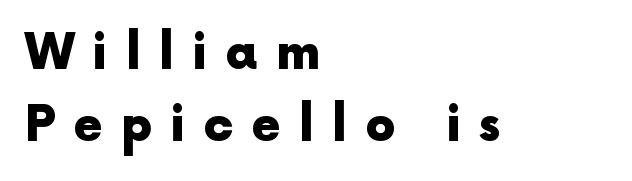
Italic: no, the glyphs are upright roman. The letters are bold, with thick, heavy strokes. In terms of letterspacing, this is a distinctly airy, spread setting. Looks like regular typesetting: each glyph gets only the width it needs. Look at the bottom of the vertical strokes: they stop flat, with no serifs.
